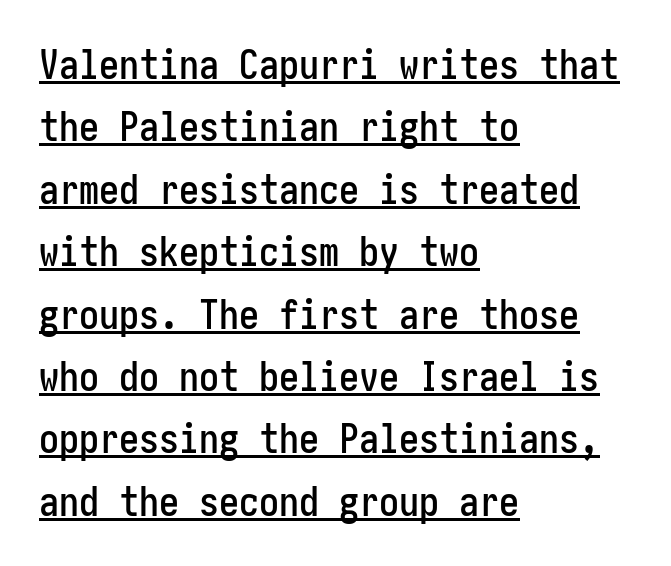
The line-height multiplier appears to be the usual default. No extra tracking has been applied to these lines. The typography opts for an upright posture over an oblique one. Check where the strokes stop: nothing finishes them off — pure sans. The lines in this sample share a left origin and differ only in where they stop.
